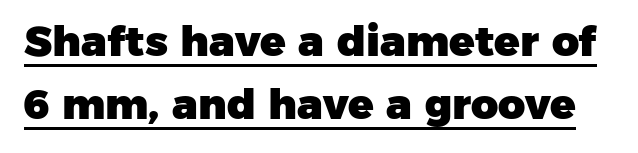
{"serif": "no", "bold": "yes", "weight": "heavy", "width": "normal", "stroke_contrast": "low", "x_height": "medium", "monospaced": "no", "underline": "yes", "line_spacing": "normal", "line_spacing_ratio": 1.51, "letter_spacing": "normal", "letter_spacing_em": 0.0, "glyph_px": 42}
